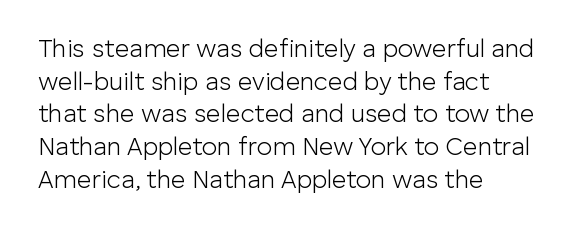
What's the leading like? Ordinary, nothing unusual. The passage shown has conventional tracking throughout. The typography opts for an upright posture over an oblique one. The passage is arranged the way most books set body copy — flush left.
